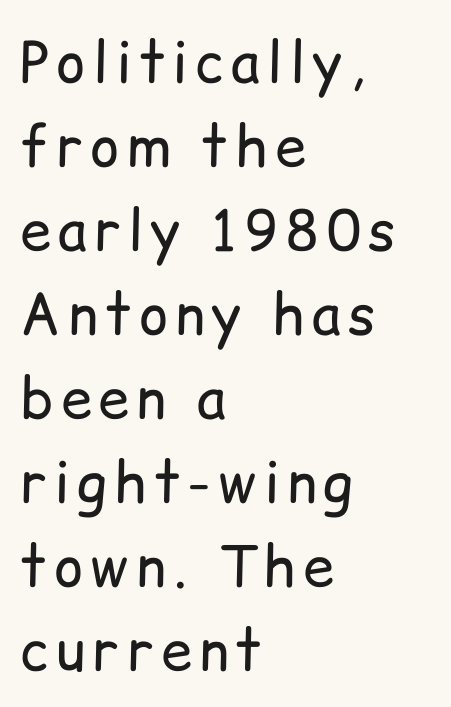
{"serif": "no", "italic": "no", "bold": "no", "weight": "regular", "width": "normal", "stroke_contrast": "low", "x_height": "medium", "monospaced": "no", "underline": "no", "align": "left", "line_spacing": "normal", "line_spacing_ratio": 1.5, "glyph_px": 56}
